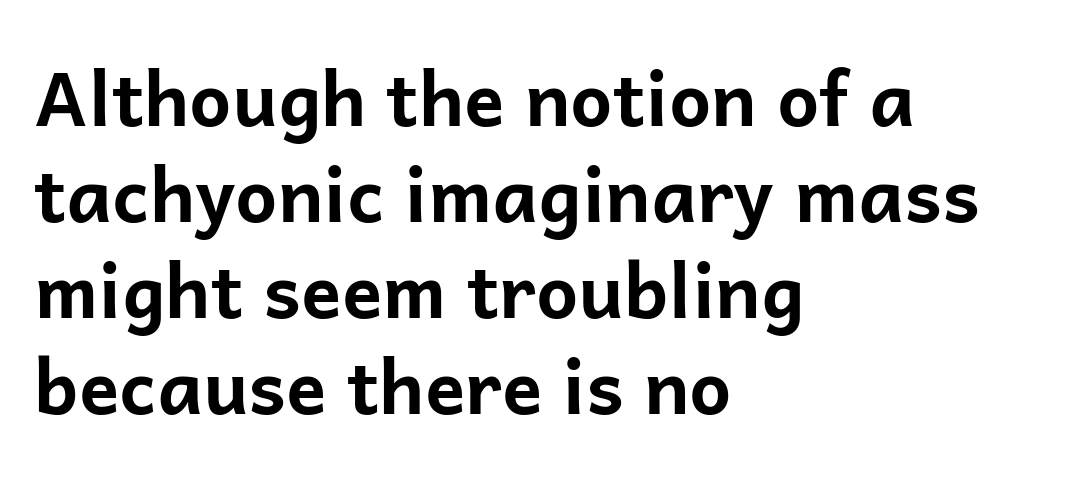
Q: Is the text bold? A: Yes.
Q: Is the text italic (slanted)? A: No, it is upright.
Q: Is the typeface a serif or a sans-serif typeface? A: Sans-serif.
Q: Is the text underlined? A: No.
Q: How is the paragraph aligned? A: Left-aligned.
Q: Is the spacing between letters normal or unusually wide? A: Normal.
Q: Is the spacing between lines tight, normal or loose? A: Normal.
Q: Width (condensed, normal, or wide)? A: Normal.
Q: Stroke contrast? A: Low.
Q: x-height? A: Medium.
Q: Monospaced? A: No.
